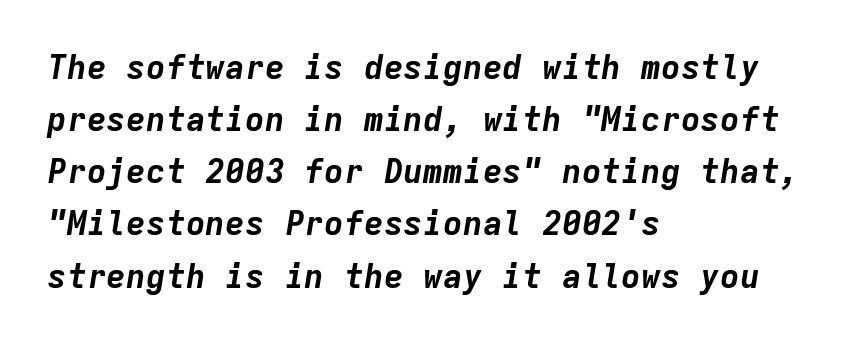
Q: Is the text bold? A: Yes.
Q: Is the text italic (slanted)? A: Yes, it leans right by about 9 degrees.
Q: Is the text underlined? A: No.
Q: How is the paragraph aligned? A: Left-aligned.
Q: Is the spacing between letters normal or unusually wide? A: Normal.
Q: Is the spacing between lines tight, normal or loose? A: Normal.
Q: Width (condensed, normal, or wide)? A: Normal.
Q: Stroke contrast? A: Low.
Q: x-height? A: Medium.
Q: Monospaced? A: Yes.
